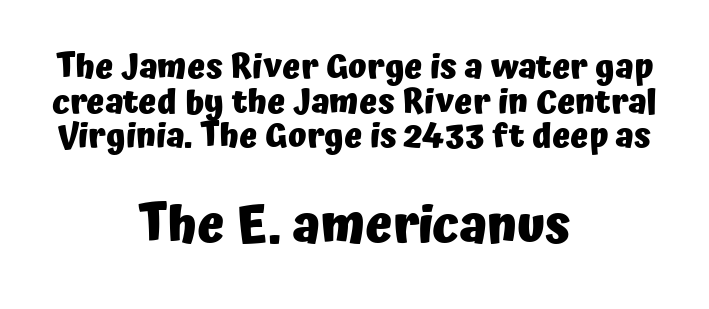
The image shows 51 px heavy sans-serif type, upright; set centered, tight line spacing (1.02x), normal letter spacing, not underlined; the second (bottom) block is 1.5x larger; low stroke contrast and a medium x-height.
